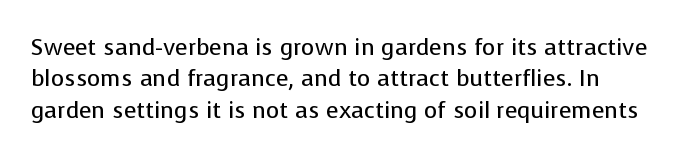
{"italic": "no", "bold": "no", "underline": "no", "line_spacing": "normal", "line_spacing_ratio": 1.36, "letter_spacing": "normal", "letter_spacing_em": 0.0, "glyph_px": 23}
